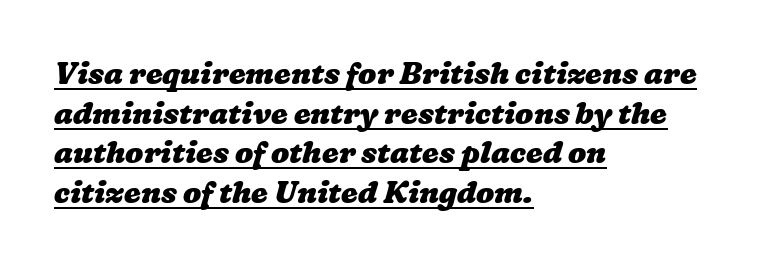
The image shows 30 px heavy, wide type; set left-aligned, normal line spacing (1.32x), normal letter spacing, underlined; low stroke contrast and a medium x-height.
